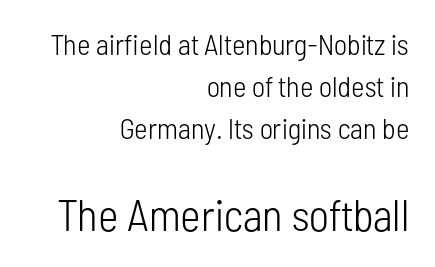
{"serif": "no", "italic": "no", "bold": "no", "weight": "light", "width": "condensed", "stroke_contrast": "low", "x_height": "medium", "monospaced": "no", "underline": "no", "align": "right", "line_spacing": "normal", "line_spacing_ratio": 1.45, "letter_spacing": "normal", "letter_spacing_em": 0.0, "larger_block": "second", "size_ratio": 1.52, "glyph_px": 44}
